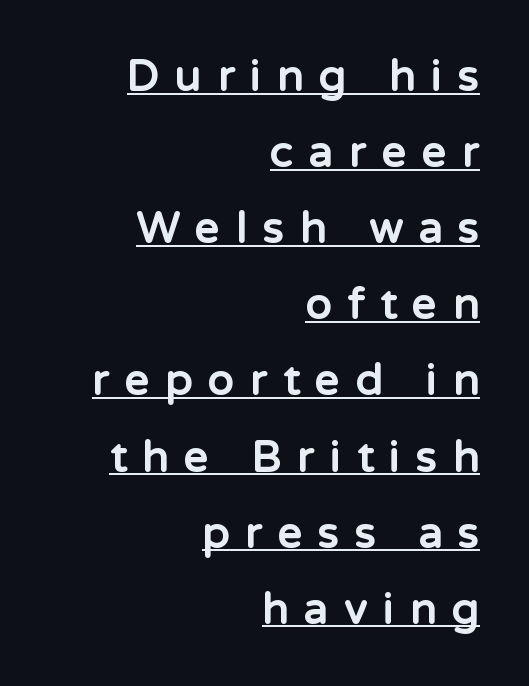
On the weight axis this lands at bold, roughly 700. These lines stack with their right ends in a neat column. The rendering uses natural spacing where letterforms have individual widths. The string is rendered with underlining switched on.
